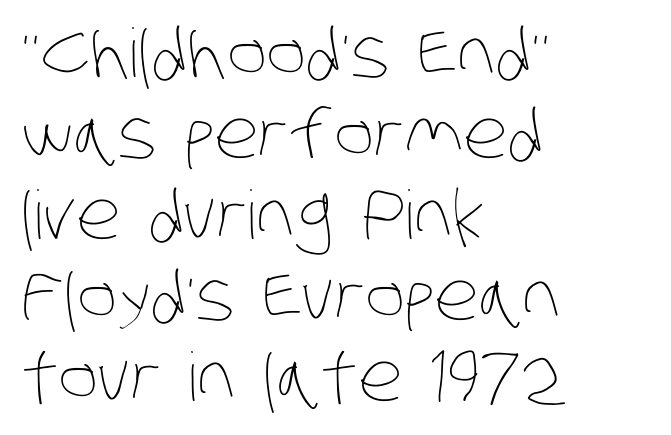
{"bold": "no", "weight": "thin", "width": "condensed", "stroke_contrast": "low", "x_height": "large", "monospaced": "no", "underline": "no", "align": "left", "line_spacing_ratio": 1.21, "letter_spacing": "normal", "letter_spacing_em": 0.0, "glyph_px": 67}
